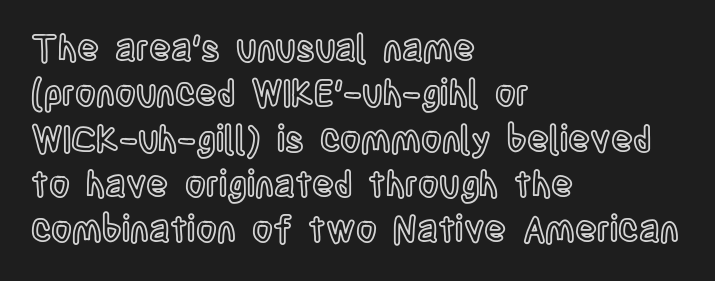
Notice how the passage keeps a crisp vertical edge on the left only. Clear beneath every line of the passage. These lines sit exactly where default settings would place them. Look at the tracking — it's just the regular setting, nothing added.
